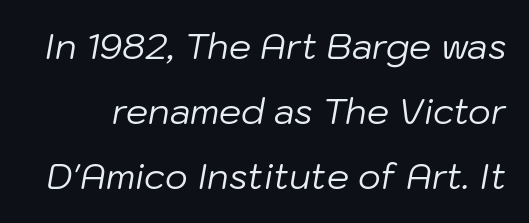
{"italic": "yes", "lean": "right", "slant_degrees": 10, "bold": "no", "weight": "regular", "width": "normal", "stroke_contrast": "low", "x_height": "medium", "monospaced": "no", "underline": "no", "line_spacing_ratio": 1.86, "letter_spacing": "normal", "letter_spacing_em": 0.0, "glyph_px": 35}
